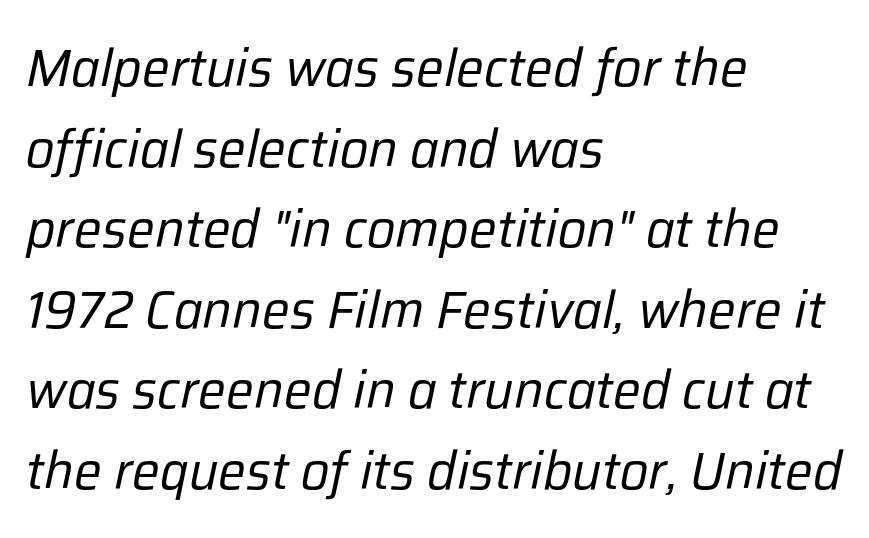
{"italic": "yes", "lean": "right", "slant_degrees": 12, "bold": "no", "weight": "regular", "width": "normal", "stroke_contrast": "low", "x_height": "medium", "monospaced": "no", "underline": "no", "align": "left", "line_spacing": "normal", "line_spacing_ratio": 1.55, "letter_spacing": "normal", "letter_spacing_em": 0.0, "glyph_px": 52}
